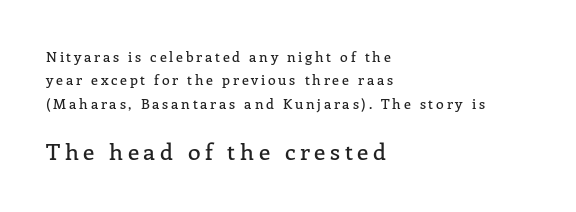
The image shows 23 px text type, upright; set left-aligned, normal line spacing (1.67x), unusually wide letter spacing (+0.2 em), not underlined; the second (bottom) block is 1.64x larger.
